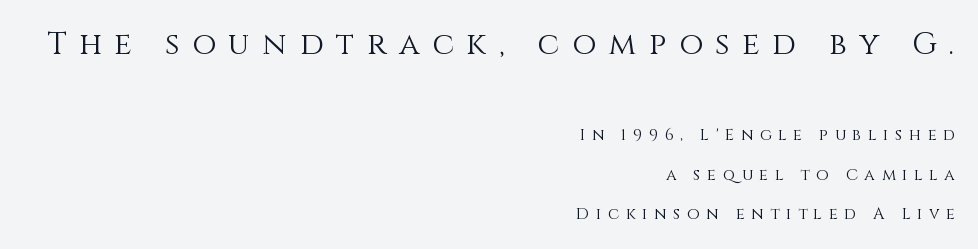
The image shows 31 px light type, upright; set right-aligned, loose line spacing (2.47x), unusually wide letter spacing (+0.41 em), not underlined; the first (top) block is 1.94x larger; medium stroke contrast and a large x-height.
